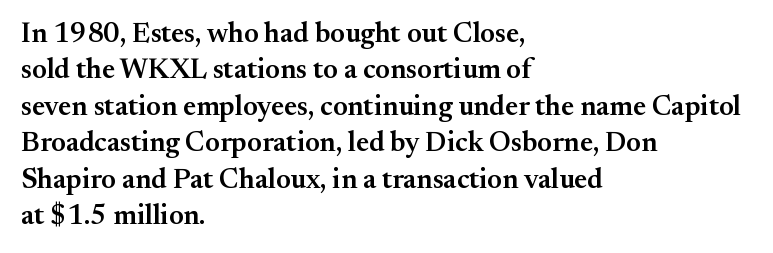
Q: Is the text bold? A: Semi-bold.
Q: Is the text italic (slanted)? A: No, it is upright.
Q: Is the typeface a serif or a sans-serif typeface? A: Serif.
Q: Is the text underlined? A: No.
Q: How is the paragraph aligned? A: Left-aligned.
Q: Is the spacing between letters normal or unusually wide? A: Normal.
Q: Is the spacing between lines tight, normal or loose? A: Normal.
Q: Width (condensed, normal, or wide)? A: Normal.
Q: Stroke contrast? A: Medium.
Q: x-height? A: Small.
Q: Monospaced? A: No.
